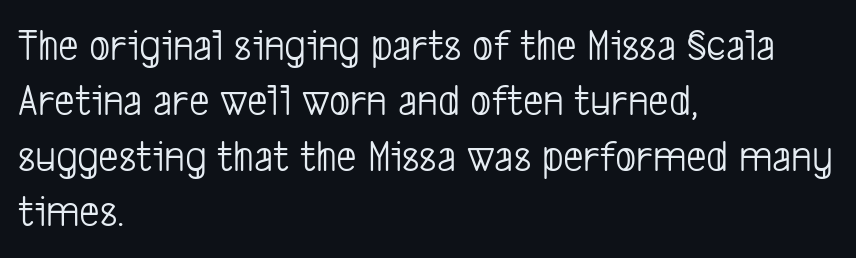
{"serif": "no", "bold": "no", "weight": "light", "width": "condensed", "stroke_contrast": "low", "x_height": "medium", "monospaced": "no", "underline": "no", "align": "left", "line_spacing_ratio": 1.23, "letter_spacing": "normal", "letter_spacing_em": 0.0, "glyph_px": 45}
